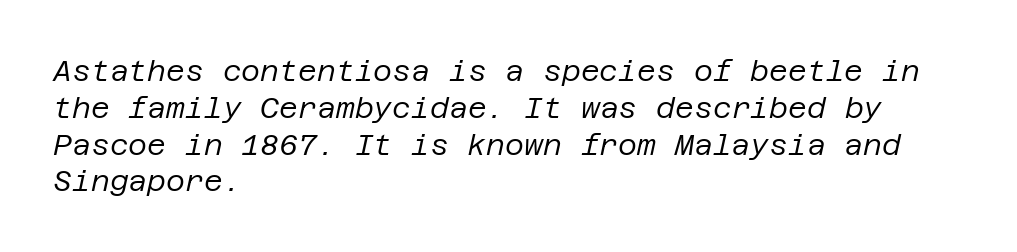
It's the slanting kind of type. The paragraph shown leans on its left margin. Ink coverage per letter is moderate at most. The space beneath each line is pristine and unruled.
